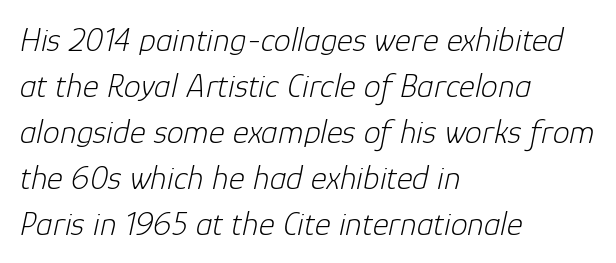
Q: Is the text bold? A: No.
Q: Is the text italic (slanted)? A: Yes, it leans right by about 12 degrees.
Q: Is the text underlined? A: No.
Q: How is the paragraph aligned? A: Left-aligned.
Q: Is the spacing between letters normal or unusually wide? A: Normal.
Q: Is the spacing between lines tight, normal or loose? A: Normal.
Q: Width (condensed, normal, or wide)? A: Normal.
Q: Stroke contrast? A: Low.
Q: x-height? A: Medium.
Q: Monospaced? A: No.
